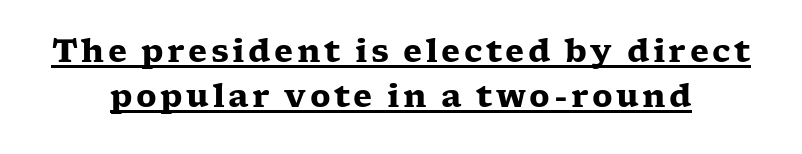
Q: Is the text bold? A: Yes.
Q: Is the text italic (slanted)? A: No, it is upright.
Q: Is the typeface a serif or a sans-serif typeface? A: Serif.
Q: Is the text underlined? A: Yes.
Q: How is the paragraph aligned? A: Centered.
Q: Is the spacing between lines tight, normal or loose? A: Normal.
Q: Width (condensed, normal, or wide)? A: Wide.
Q: Stroke contrast? A: Low.
Q: x-height? A: Medium.
Q: Monospaced? A: No.
